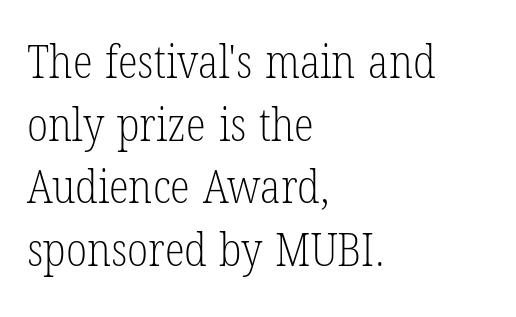
{"serif": "yes", "italic": "no", "bold": "no", "weight": "light", "width": "condensed", "stroke_contrast": "low", "x_height": "medium", "monospaced": "no", "underline": "no", "align": "left", "line_spacing": "normal", "line_spacing_ratio": 1.36, "letter_spacing": "normal", "letter_spacing_em": 0.0, "glyph_px": 46}
